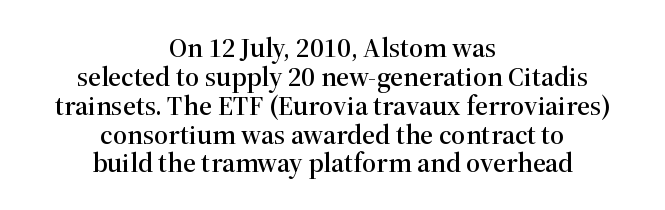
Q: Is the text italic (slanted)? A: No, it is upright.
Q: Is the typeface a serif or a sans-serif typeface? A: Serif.
Q: Is the text underlined? A: No.
Q: How is the paragraph aligned? A: Centered.
Q: Is the spacing between letters normal or unusually wide? A: Normal.
Q: Is the spacing between lines tight, normal or loose? A: Tight.
Q: Width (condensed, normal, or wide)? A: Normal.
Q: Stroke contrast? A: High.
Q: x-height? A: Medium.
Q: Monospaced? A: No.
